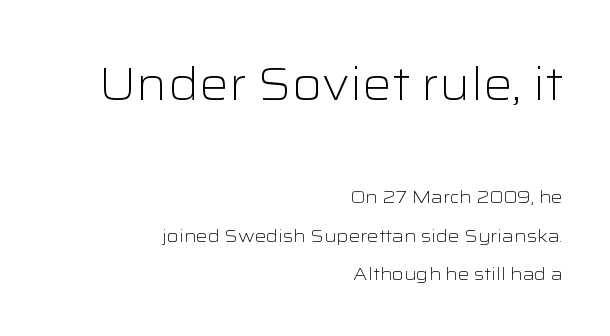
{"serif": "no", "italic": "no", "bold": "no", "weight": "light", "width": "wide", "stroke_contrast": "low", "x_height": "medium", "monospaced": "no", "underline": "no", "align": "right", "line_spacing": "loose", "line_spacing_ratio": 2.14, "letter_spacing": "normal", "letter_spacing_em": 0.0, "larger_block": "first", "size_ratio": 2.56, "glyph_px": 46}
